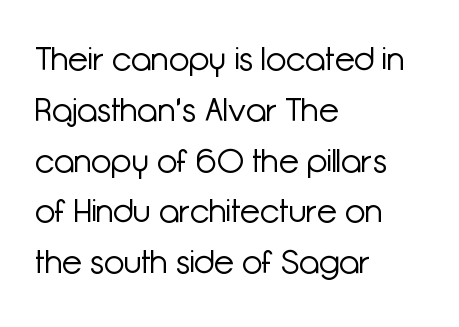
Q: Is the text bold? A: No.
Q: Is the text italic (slanted)? A: No, it is upright.
Q: Is the typeface a serif or a sans-serif typeface? A: Sans-serif.
Q: Is the text underlined? A: No.
Q: How is the paragraph aligned? A: Left-aligned.
Q: Is the spacing between letters normal or unusually wide? A: Normal.
Q: Is the spacing between lines tight, normal or loose? A: Normal.
Q: Width (condensed, normal, or wide)? A: Normal.
Q: Stroke contrast? A: Low.
Q: x-height? A: Medium.
Q: Monospaced? A: No.
